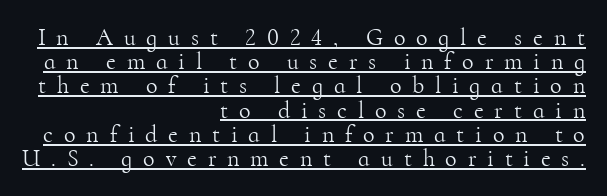
The image shows 24 px text type, upright; set right-aligned, tight line spacing (1.01x), unusually wide letter spacing (+0.45 em), underlined.
